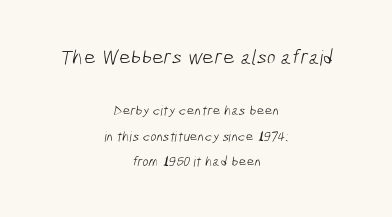
Q: Is the text bold? A: No.
Q: Is the text underlined? A: No.
Q: How is the paragraph aligned? A: Centered.
Q: Is the spacing between letters normal or unusually wide? A: Normal.
Q: Which block of text is set in a larger size, the first (top) or the second (bottom)? A: The first (top) one.
